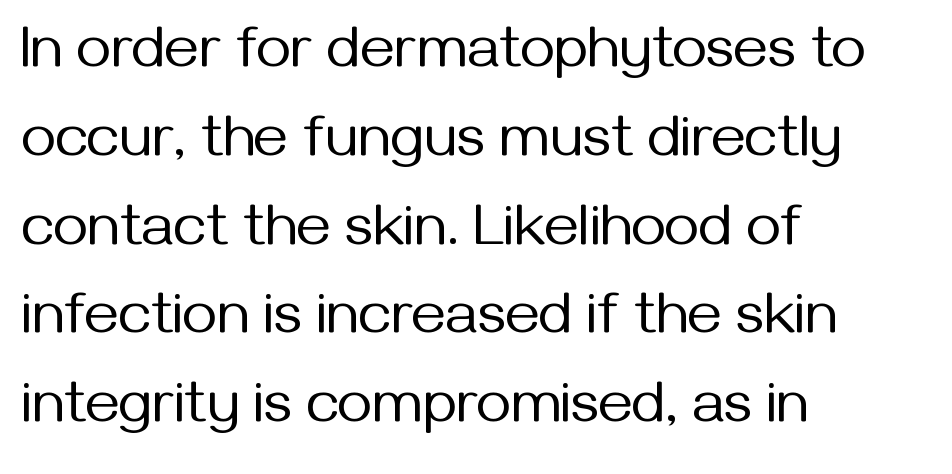
The image shows 60 px regular-weight sans-serif type, upright; set left-aligned, normal line spacing (1.48x), normal letter spacing, not underlined; medium stroke contrast and a medium x-height.
